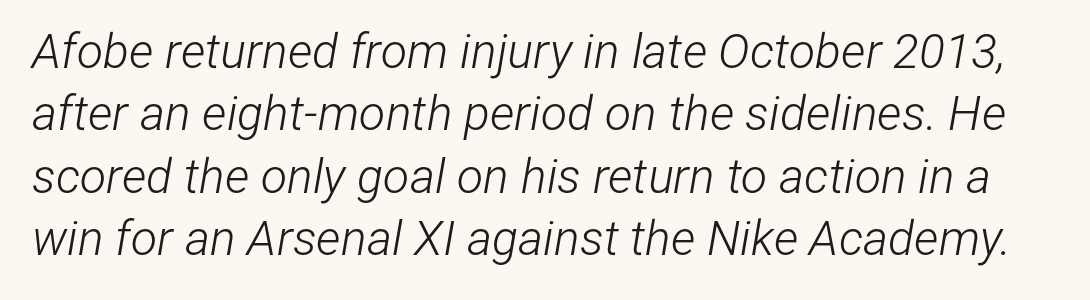
Q: Is the text bold? A: No.
Q: Is the text italic (slanted)? A: Yes, it leans right by about 12 degrees.
Q: Is the text underlined? A: No.
Q: Is the spacing between letters normal or unusually wide? A: Normal.
Q: Is the spacing between lines tight, normal or loose? A: Normal.
Q: Width (condensed, normal, or wide)? A: Condensed.
Q: Stroke contrast? A: Low.
Q: x-height? A: Medium.
Q: Monospaced? A: No.
